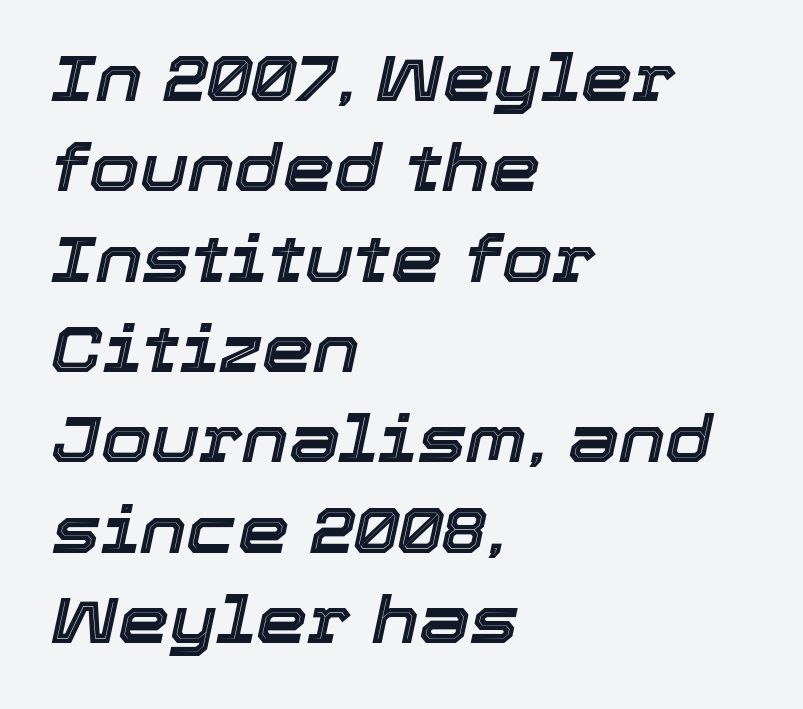
This sample has the flowing, uneven cadence of proportional lettering. Inter-character spacing is left at the font's built-in metrics. The strip under each line holds only bare page. Left-aligned paragraph, ragged on the right. Slant detected: the letters are inclined.
